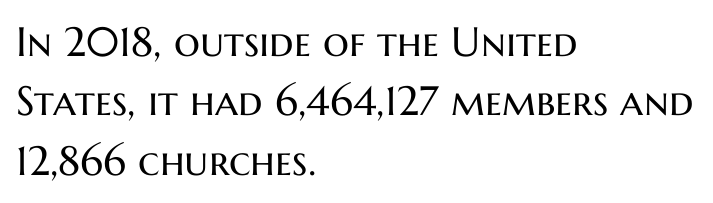
{"serif": "no", "italic": "no", "bold": "no", "weight": "regular", "width": "normal", "stroke_contrast": "medium", "x_height": "medium", "monospaced": "no", "underline": "no", "align": "left", "line_spacing": "normal", "line_spacing_ratio": 1.45, "letter_spacing": "normal", "letter_spacing_em": 0.0, "glyph_px": 41}
